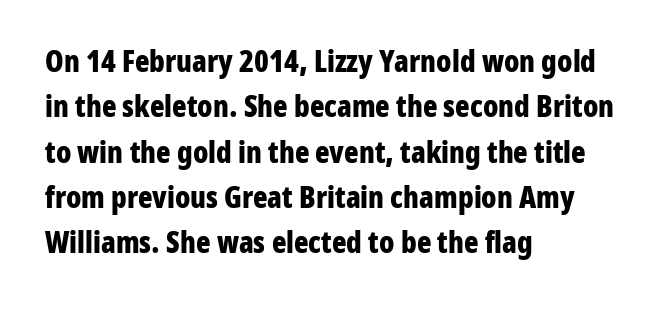
The image shows 30 px bold, condensed sans-serif type, upright; set left-aligned, normal line spacing (1.51x), normal letter spacing, not underlined; low stroke contrast and a medium x-height.
